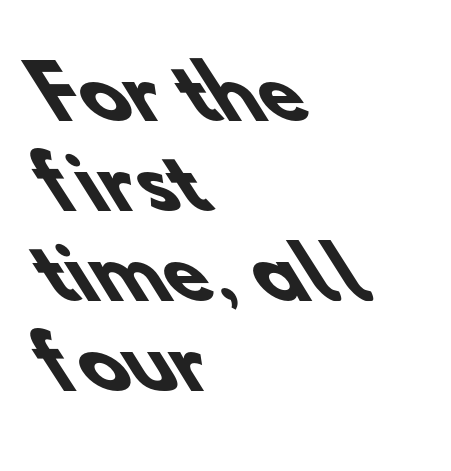
The image shows 72 px heavy sans-serif type; set left-aligned, normal line spacing (1.25x), normal letter spacing, not underlined; low stroke contrast and a small x-height.
